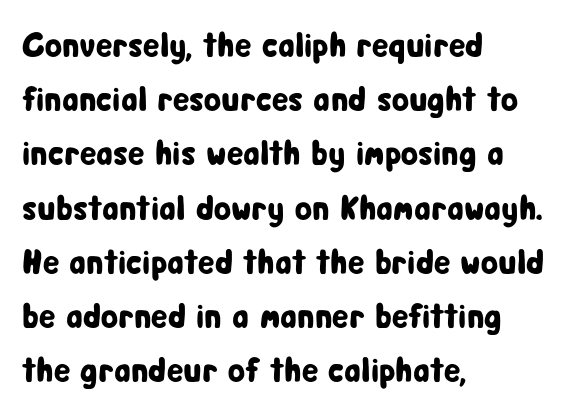
{"serif": "no", "italic": "no", "width": "condensed", "stroke_contrast": "low", "x_height": "medium", "monospaced": "no", "underline": "no", "align": "left", "line_spacing": "normal", "line_spacing_ratio": 1.55, "letter_spacing": "normal", "letter_spacing_em": 0.0, "glyph_px": 35}
